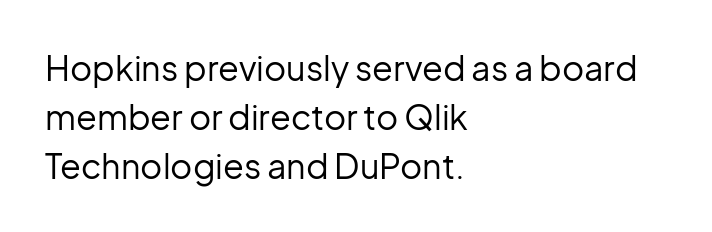
{"serif": "no", "italic": "no", "bold": "no", "weight": "regular", "width": "normal", "stroke_contrast": "low", "x_height": "medium", "monospaced": "no", "underline": "no", "align": "left", "line_spacing": "normal", "line_spacing_ratio": 1.44, "letter_spacing": "normal", "letter_spacing_em": 0.0, "glyph_px": 34}
